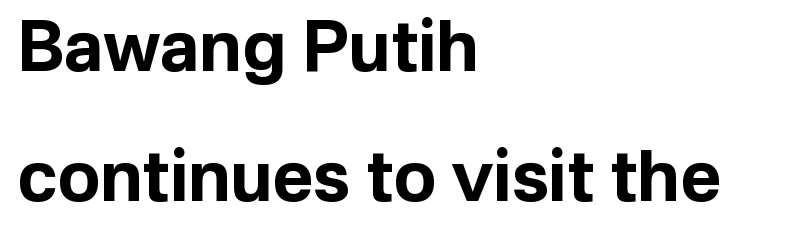
The image shows 70 px bold sans-serif type, upright; set left-aligned, line spacing 1.86x, normal letter spacing, not underlined; low stroke contrast and a medium x-height.
